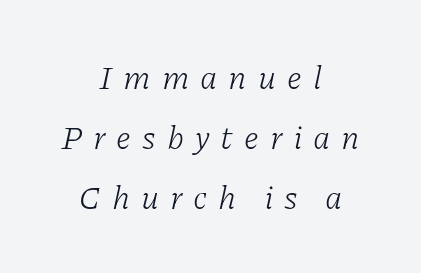
Q: Is the text bold? A: No.
Q: Is the text italic (slanted)? A: Yes, it leans right by about 11 degrees.
Q: Is the typeface a serif or a sans-serif typeface? A: Serif.
Q: Is the text underlined? A: No.
Q: How is the paragraph aligned? A: Centered.
Q: Is the spacing between letters normal or unusually wide? A: Unusually wide.
Q: Width (condensed, normal, or wide)? A: Normal.
Q: Stroke contrast? A: Low.
Q: x-height? A: Medium.
Q: Monospaced? A: No.
